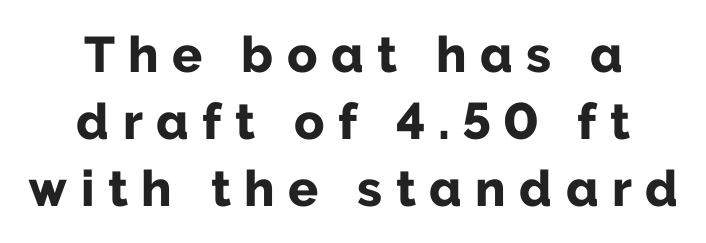
Emphasis by weight is at full strength: bold. The glyphs in this specimen are sans serif. Posture: vertical. The type is letterspaced generously, with wide tracking.
